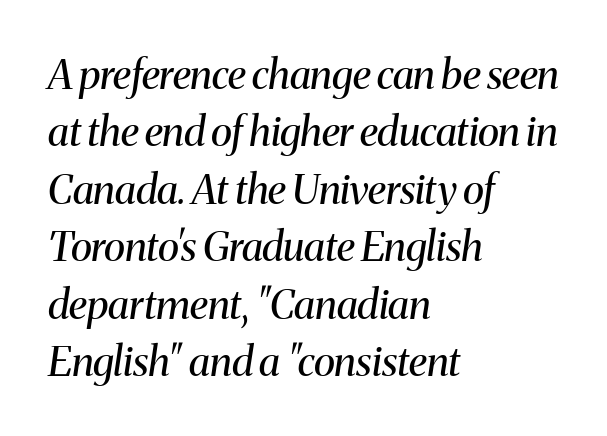
{"serif": "yes", "italic": "yes", "lean": "right", "slant_degrees": 8, "bold": "no", "weight": "regular", "width": "normal", "stroke_contrast": "medium", "x_height": "medium", "monospaced": "no", "underline": "no", "align": "left", "line_spacing": "normal", "line_spacing_ratio": 1.4, "letter_spacing": "normal", "letter_spacing_em": 0.0, "glyph_px": 41}
